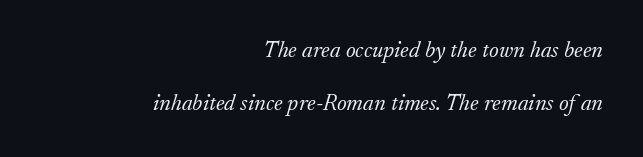
{"italic": "yes", "lean": "right", "slant_degrees": 17, "bold": "no", "underline": "no", "align": "right", "line_spacing": "loose", "line_spacing_ratio": 2.29, "letter_spacing": "normal", "letter_spacing_em": 0.0, "glyph_px": 23}
